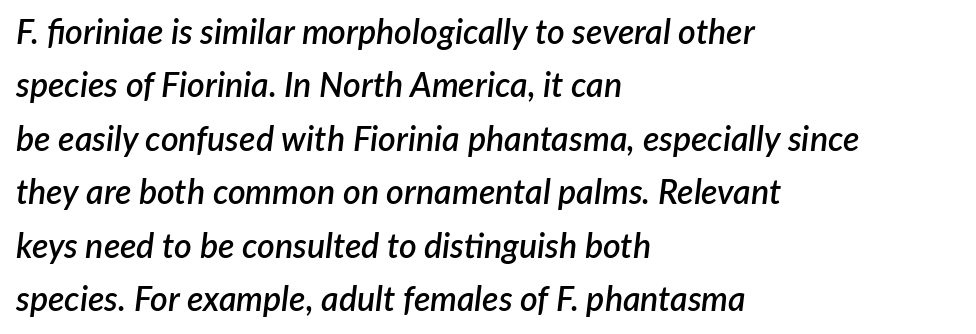
The image shows 34 px semibold type, italic (leaning right); set left-aligned, normal line spacing (1.57x), normal letter spacing, not underlined; low stroke contrast and a medium x-height.
